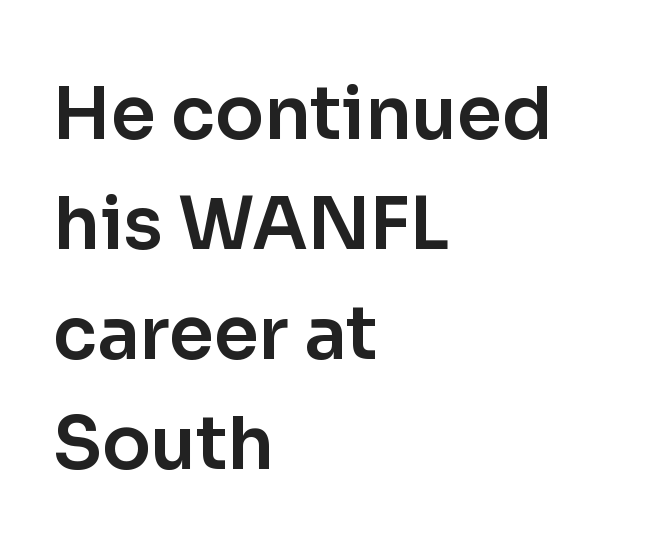
The image shows 72 px sans-serif type, upright; set left-aligned, normal line spacing (1.53x), normal letter spacing, not underlined; low stroke contrast and a medium x-height.
